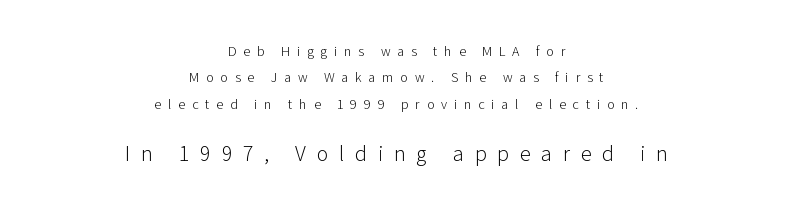
Q: Is the text bold? A: No.
Q: Is the text italic (slanted)? A: No, it is upright.
Q: Is the text underlined? A: No.
Q: How is the paragraph aligned? A: Centered.
Q: Is the spacing between letters normal or unusually wide? A: Unusually wide.
Q: Which block of text is set in a larger size, the first (top) or the second (bottom)? A: The second (bottom) one.
